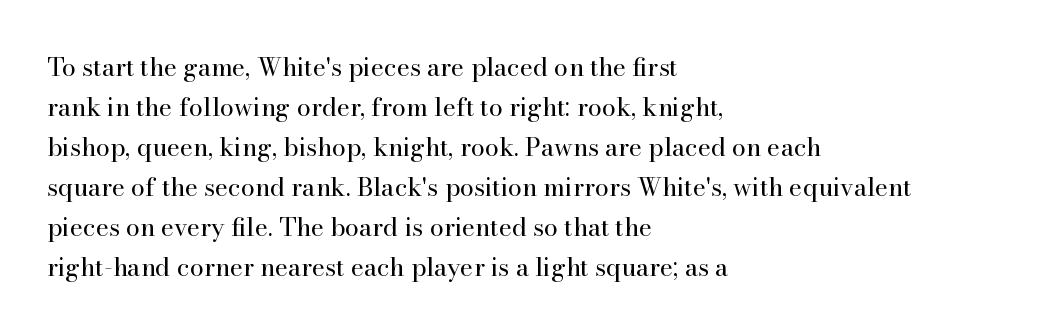
The area under the type is left untouched. A typesetter would mark this as roman, not italic. What's the leading like? Ordinary, nothing unusual. A typesetter would call this zero additional tracking. Which margin do the lines hug? The left one — the right edge is uneven. The cut favours lightness, reaching ordinary text weight at its darkest.
